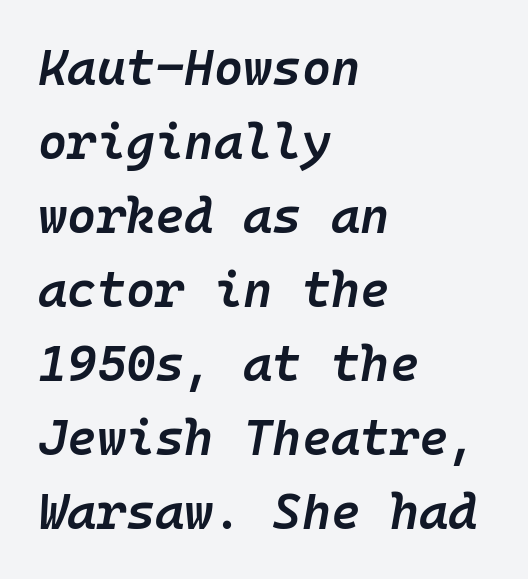
Q: Is the text bold? A: Semi-bold.
Q: Is the text italic (slanted)? A: Yes, it leans right by about 10 degrees.
Q: Is the text underlined? A: No.
Q: How is the paragraph aligned? A: Left-aligned.
Q: Is the spacing between letters normal or unusually wide? A: Normal.
Q: Is the spacing between lines tight, normal or loose? A: Normal.
Q: Width (condensed, normal, or wide)? A: Normal.
Q: Stroke contrast? A: Low.
Q: x-height? A: Medium.
Q: Monospaced? A: Yes.
